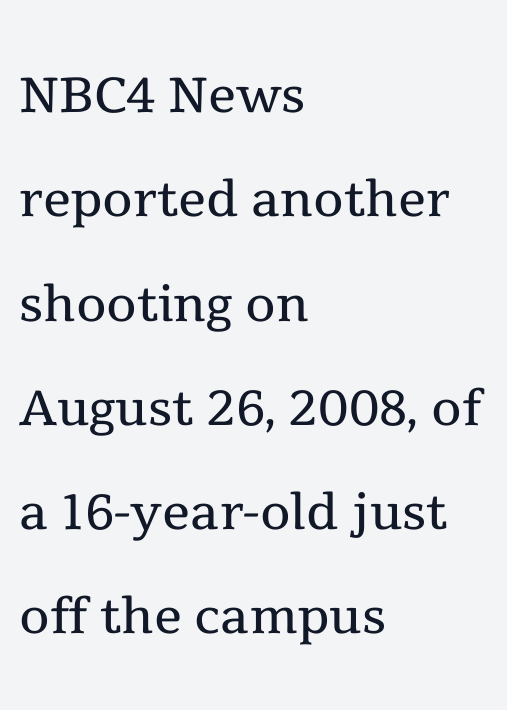
{"serif": "yes", "italic": "no", "bold": "no", "weight": "regular", "width": "normal", "x_height": "medium", "monospaced": "no", "underline": "no", "align": "left", "line_spacing": "normal", "line_spacing_ratio": 1.49, "letter_spacing": "normal", "letter_spacing_em": 0.0, "glyph_px": 70}
